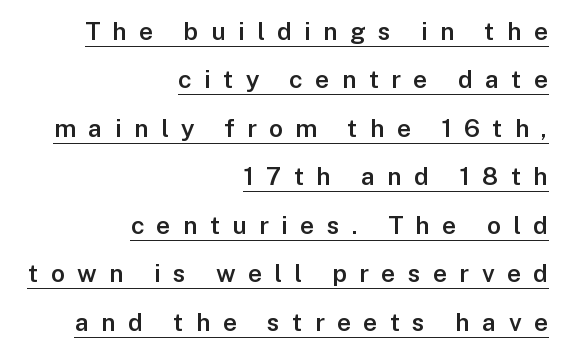
{"italic": "no", "bold": "semi", "underline": "yes", "align": "right", "line_spacing": "loose", "line_spacing_ratio": 1.94, "letter_spacing": "wide", "letter_spacing_em": 0.49, "glyph_px": 25}
